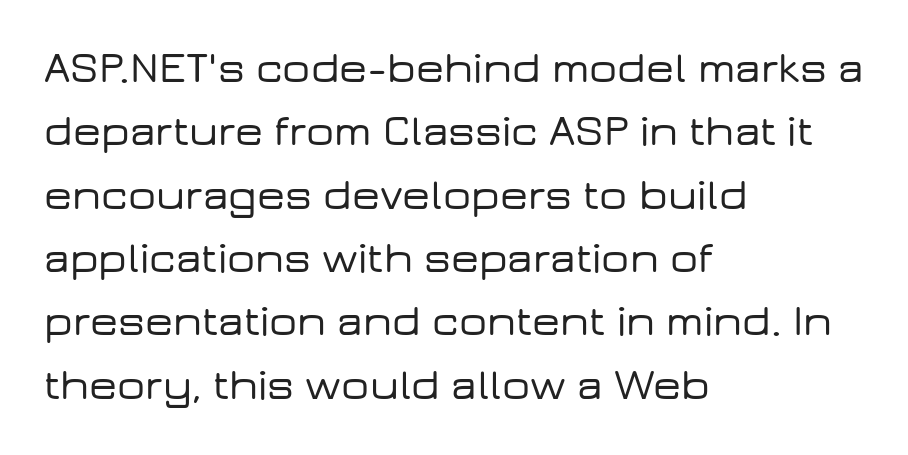
The image shows 44 px wide sans-serif type, upright; set left-aligned, normal line spacing (1.44x), normal letter spacing, not underlined; low stroke contrast and a medium x-height.
